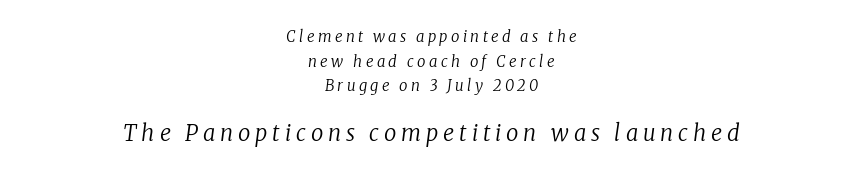
{"italic": "yes", "lean": "right", "slant_degrees": 8, "bold": "no", "underline": "no", "align": "center", "line_spacing": "normal", "line_spacing_ratio": 1.65, "letter_spacing": "wide", "letter_spacing_em": 0.22, "larger_block": "second", "size_ratio": 1.47, "glyph_px": 22}
